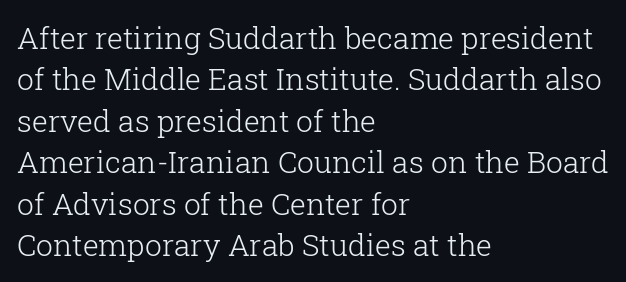
Q: Is the text bold? A: No.
Q: Is the text italic (slanted)? A: No, it is upright.
Q: Is the typeface a serif or a sans-serif typeface? A: Serif.
Q: Is the text underlined? A: No.
Q: How is the paragraph aligned? A: Left-aligned.
Q: Is the spacing between letters normal or unusually wide? A: Normal.
Q: Is the spacing between lines tight, normal or loose? A: Normal.
Q: Width (condensed, normal, or wide)? A: Normal.
Q: Stroke contrast? A: Low.
Q: x-height? A: Medium.
Q: Monospaced? A: No.
